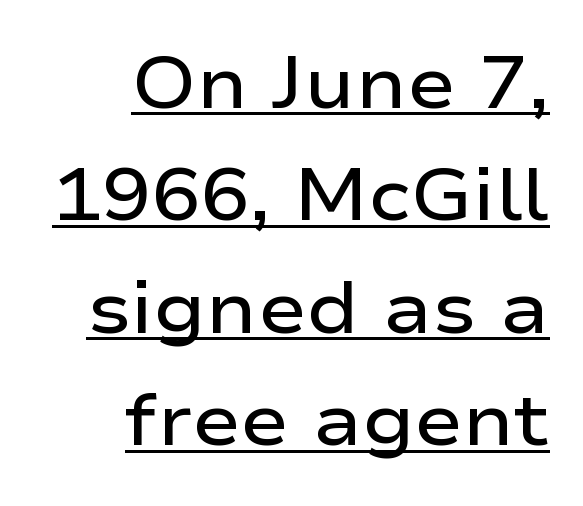
{"serif": "no", "italic": "no", "bold": "semi", "weight": "semibold", "width": "wide", "stroke_contrast": "low", "x_height": "medium", "monospaced": "no", "underline": "yes", "align": "right", "line_spacing": "normal", "line_spacing_ratio": 1.54, "letter_spacing": "normal", "letter_spacing_em": 0.0, "glyph_px": 73}
